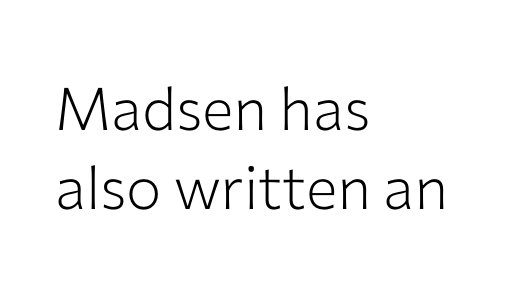
{"serif": "no", "italic": "no", "bold": "no", "weight": "light", "width": "normal", "stroke_contrast": "low", "x_height": "medium", "monospaced": "no", "underline": "no", "align": "left", "line_spacing": "normal", "line_spacing_ratio": 1.34, "letter_spacing": "normal", "letter_spacing_em": 0.0, "glyph_px": 59}
